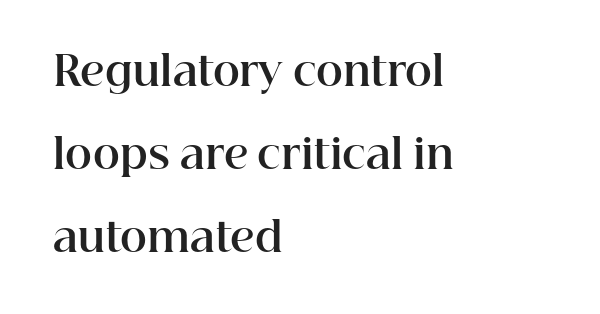
{"serif": "yes", "italic": "no", "bold": "yes", "weight": "bold", "width": "normal", "stroke_contrast": "high", "x_height": "medium", "monospaced": "no", "underline": "no", "align": "left", "line_spacing": "loose", "line_spacing_ratio": 2.02, "letter_spacing": "normal", "letter_spacing_em": 0.0, "glyph_px": 41}
